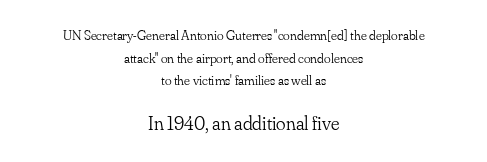
{"italic": "no", "bold": "no", "underline": "no", "align": "center", "line_spacing": "normal", "line_spacing_ratio": 1.61, "letter_spacing": "normal", "letter_spacing_em": 0.0, "larger_block": "second", "size_ratio": 1.43, "glyph_px": 20}
